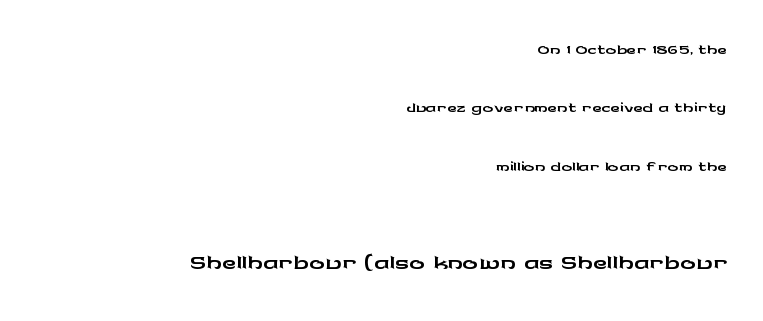
Q: Is the text italic (slanted)? A: No, it is upright.
Q: Is the typeface a serif or a sans-serif typeface? A: Sans-serif.
Q: Is the text underlined? A: No.
Q: How is the paragraph aligned? A: Right-aligned.
Q: Is the spacing between letters normal or unusually wide? A: Normal.
Q: Is the spacing between lines tight, normal or loose? A: Loose.
Q: Which block of text is set in a larger size, the first (top) or the second (bottom)? A: The second (bottom) one.
Q: Width (condensed, normal, or wide)? A: Wide.
Q: Stroke contrast? A: Low.
Q: x-height? A: Medium.
Q: Monospaced? A: No.
